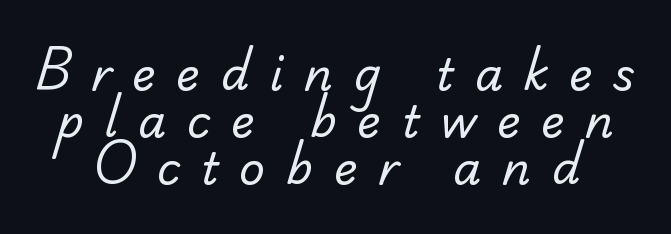
Q: Is the text bold? A: No.
Q: Is the typeface a serif or a sans-serif typeface? A: Serif.
Q: Is the text underlined? A: No.
Q: Is the spacing between letters normal or unusually wide? A: Unusually wide.
Q: Is the spacing between lines tight, normal or loose? A: Tight.
Q: Width (condensed, normal, or wide)? A: Normal.
Q: Stroke contrast? A: Low.
Q: x-height? A: Small.
Q: Monospaced? A: No.
